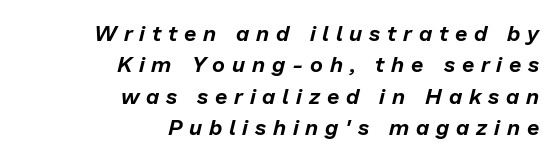
{"italic": "yes", "lean": "right", "slant_degrees": 13, "underline": "no", "align": "right", "line_spacing": "normal", "line_spacing_ratio": 1.43, "letter_spacing": "wide", "letter_spacing_em": 0.31, "glyph_px": 22}
